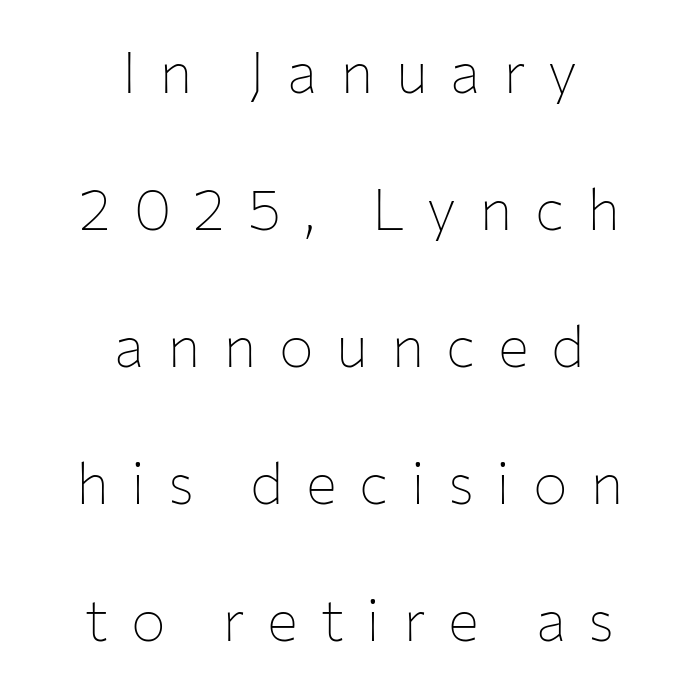
The image shows 58 px thin sans-serif type, upright; set centered, loose line spacing (2.36x), unusually wide letter spacing (+0.39 em), not underlined; low stroke contrast and a medium x-height.
